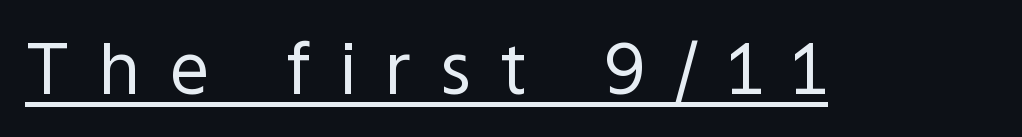
The image shows 71 px regular-weight sans-serif type, upright; set unusually wide letter spacing (+0.4 em), underlined; a medium x-height.
